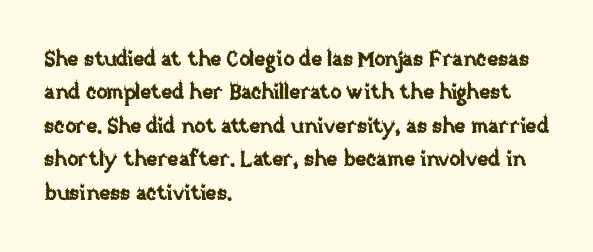
The image shows 21 px text type, upright; set left-aligned, normal line spacing (1.59x), normal letter spacing, not underlined.
